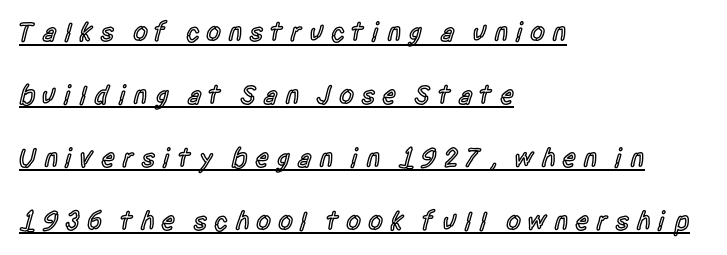
{"bold": "semi", "underline": "yes", "align": "left", "line_spacing": "loose", "line_spacing_ratio": 2.33, "letter_spacing": "wide", "letter_spacing_em": 0.24, "glyph_px": 27}
